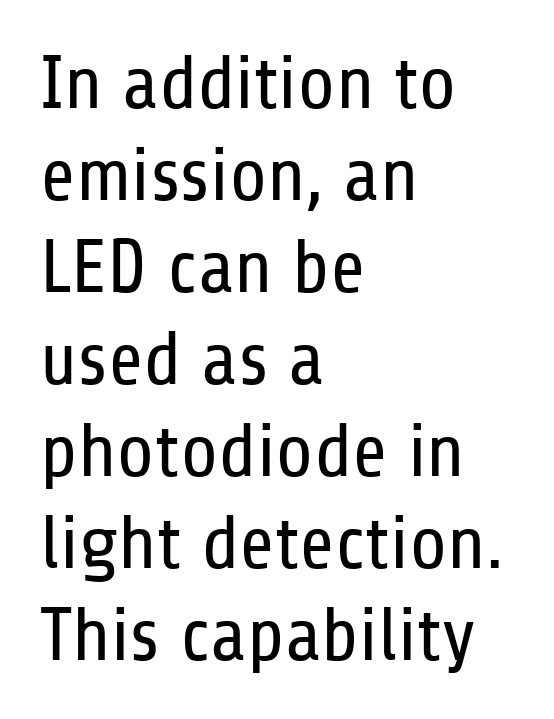
Descender tails drop into unmarked territory. This is roman type, the default non-slanted kind. The letters advance in unequal steps, a hallmark of proportional type. This sample uses a sans-serif face. One-word summary of the alignment: left. The passage shown has conventional tracking throughout.
